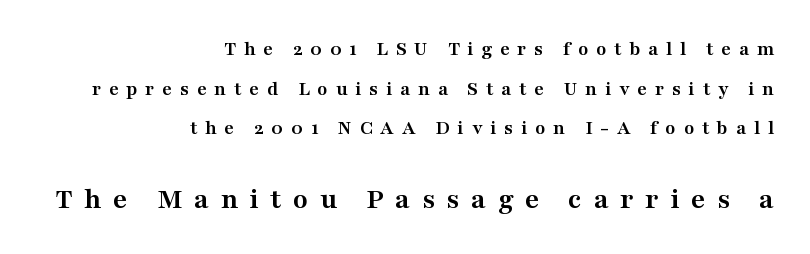
The image shows 31 px semibold, wide serif type, upright; set right-aligned, line spacing 1.89x, unusually wide letter spacing (+0.37 em), not underlined; the second (bottom) block is 1.48x larger; medium stroke contrast and a medium x-height.
